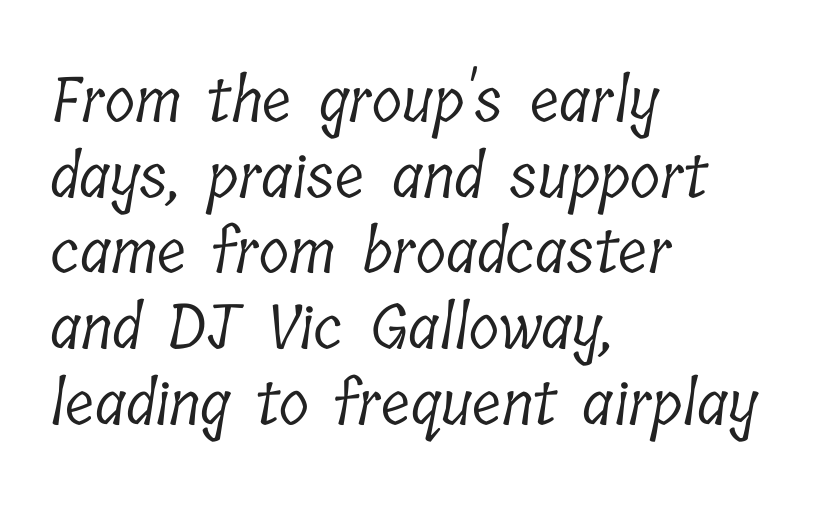
{"serif": "yes", "bold": "no", "weight": "light", "width": "condensed", "stroke_contrast": "low", "x_height": "medium", "monospaced": "no", "underline": "no", "align": "left", "line_spacing_ratio": 1.22, "letter_spacing": "normal", "letter_spacing_em": 0.0, "glyph_px": 62}
